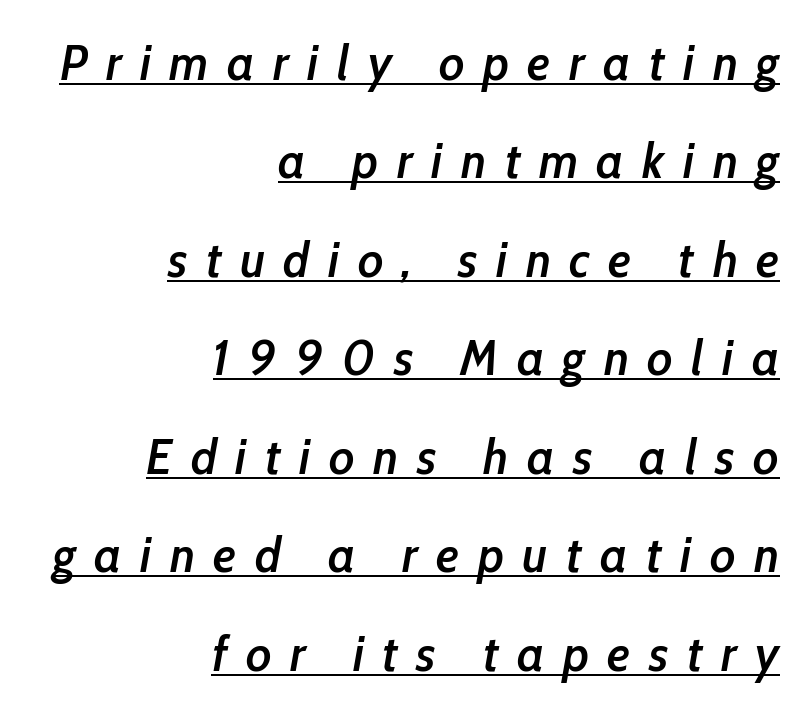
Q: Is the text bold? A: Semi-bold.
Q: Is the text italic (slanted)? A: Yes, it leans right by about 10 degrees.
Q: Is the text underlined? A: Yes.
Q: How is the paragraph aligned? A: Right-aligned.
Q: Is the spacing between letters normal or unusually wide? A: Unusually wide.
Q: Is the spacing between lines tight, normal or loose? A: Loose.
Q: Width (condensed, normal, or wide)? A: Condensed.
Q: Stroke contrast? A: Low.
Q: x-height? A: Medium.
Q: Monospaced? A: No.
